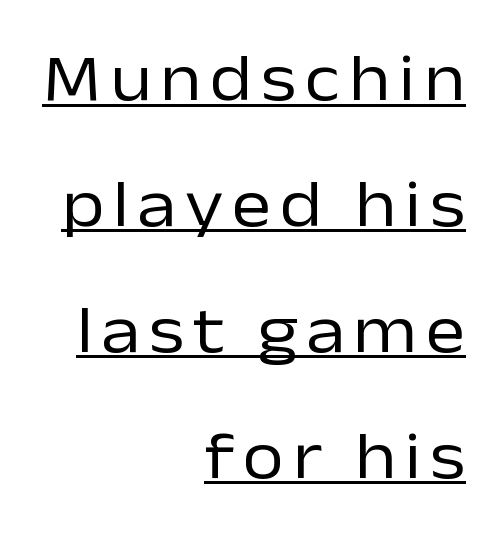
The image shows 67 px regular-weight sans-serif type, upright; set right-aligned, line spacing 1.88x, underlined; low stroke contrast and a medium x-height.
